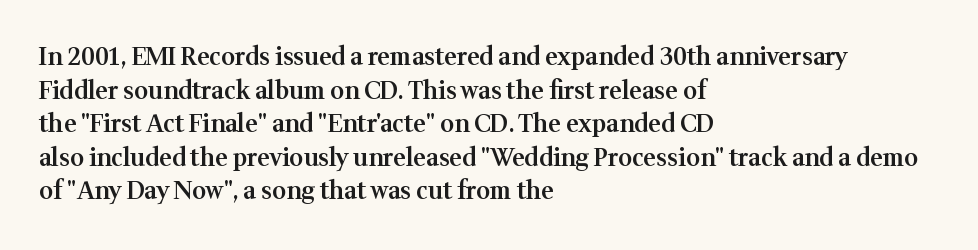
Tall strokes in this sample are plumb rather than angled. Honestly, the letter spacing is just normal — you wouldn't notice it. The foot of each line stays bare and open. The passage shown is semibold, sitting just below true bold. The space between consecutive lines is moderate.
